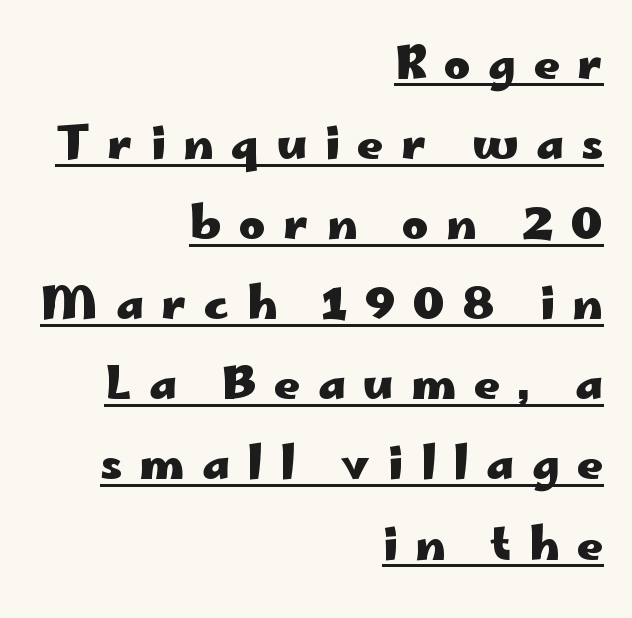
The image shows 45 px heavy, wide sans-serif type, upright; set right-aligned, line spacing 1.78x, unusually wide letter spacing (+0.39 em), underlined; low stroke contrast and a small x-height.
